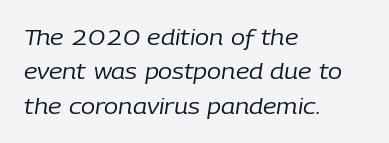
In CSS terms this would be text-align: left. No letter is thick-stroked: the sample isn't bold. The strip under each line holds only bare page. Vertical spacing — default. The tracking reads as untouched default to a designer's eye. Does the lettering tilt? It does — this is italic.
